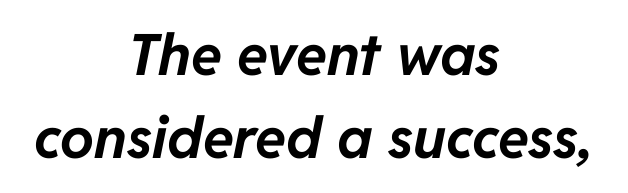
Q: Is the text bold? A: Yes.
Q: Is the text italic (slanted)? A: Yes, it leans right by about 11 degrees.
Q: Is the text underlined? A: No.
Q: How is the paragraph aligned? A: Centered.
Q: Is the spacing between letters normal or unusually wide? A: Normal.
Q: Is the spacing between lines tight, normal or loose? A: Normal.
Q: Width (condensed, normal, or wide)? A: Normal.
Q: Stroke contrast? A: Low.
Q: x-height? A: Medium.
Q: Monospaced? A: No.
